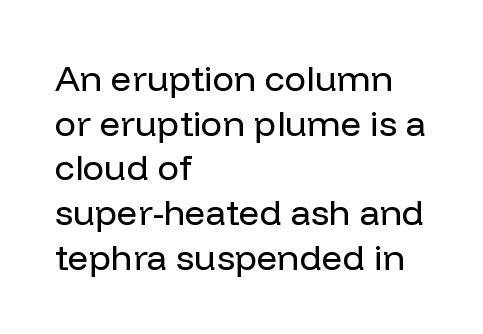
Observe the absence of serifs on each vertical stroke in this sample. The tracking reads as untouched default to a designer's eye. Each stroke keeps to a modest, everyday thickness or less. These lines stack with their left ends in a neat column. Unlike italic type, these characters show no tilt at all.
